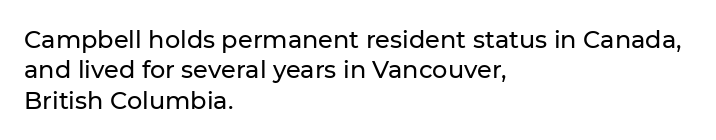
Unmarked baselines from the first word to the last. Short and long lines alike share a common starting point at left. The horizontal fit of the characters is conventional and even. Leading matches the norm, producing a regular column. In terms of posture, this sample is upright.
